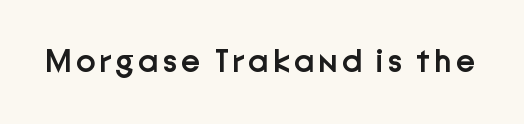
Q: Is the text bold? A: Semi-bold.
Q: Is the text italic (slanted)? A: No, it is upright.
Q: Is the typeface a serif or a sans-serif typeface? A: Sans-serif.
Q: Is the text underlined? A: No.
Q: Width (condensed, normal, or wide)? A: Normal.
Q: Stroke contrast? A: Low.
Q: x-height? A: Medium.
Q: Monospaced? A: No.
